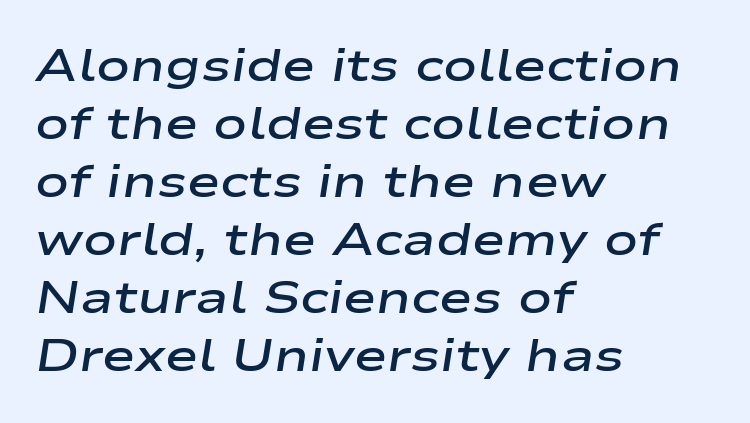
The image shows 45 px semibold, wide type, italic (leaning right); set left-aligned, normal line spacing (1.29x), normal letter spacing, not underlined; low stroke contrast and a medium x-height.
